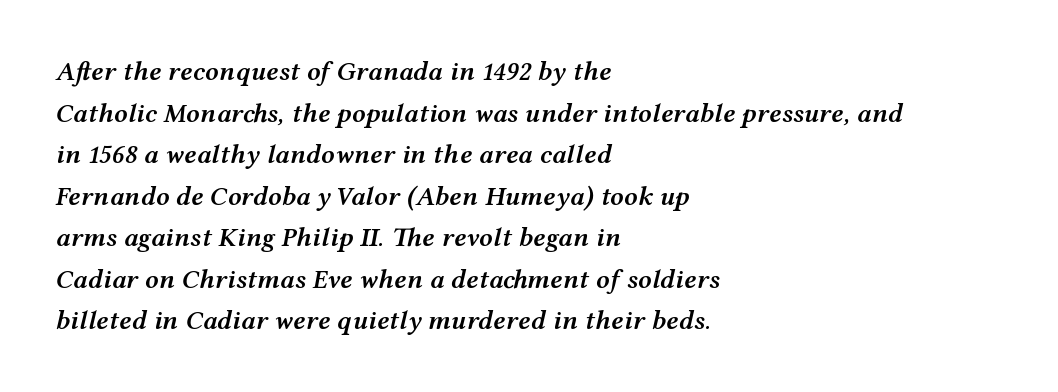
{"italic": "yes", "lean": "right", "slant_degrees": 12, "bold": "semi", "underline": "no", "align": "left", "line_spacing": "normal", "line_spacing_ratio": 1.54, "letter_spacing": "normal", "letter_spacing_em": 0.0, "glyph_px": 27}
